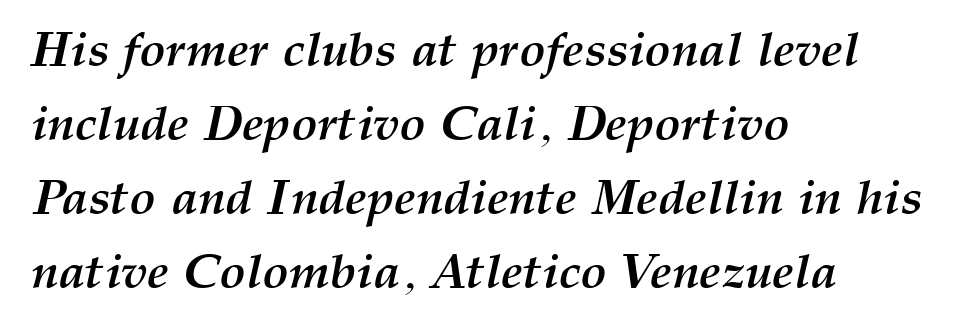
Q: Is the text bold? A: Yes.
Q: Is the text italic (slanted)? A: Yes, it leans right by about 12 degrees.
Q: Is the text underlined? A: No.
Q: How is the paragraph aligned? A: Left-aligned.
Q: Is the spacing between letters normal or unusually wide? A: Normal.
Q: Is the spacing between lines tight, normal or loose? A: Normal.
Q: Width (condensed, normal, or wide)? A: Normal.
Q: Stroke contrast? A: Medium.
Q: x-height? A: Medium.
Q: Monospaced? A: No.
